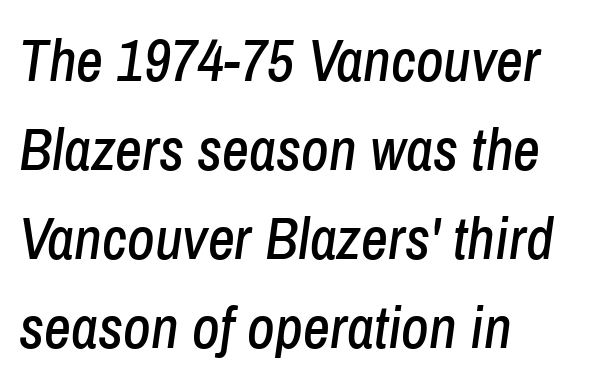
{"italic": "yes", "lean": "right", "slant_degrees": 8, "width": "condensed", "stroke_contrast": "low", "x_height": "medium", "monospaced": "no", "underline": "no", "align": "left", "line_spacing": "normal", "line_spacing_ratio": 1.51, "letter_spacing": "normal", "letter_spacing_em": 0.0, "glyph_px": 59}
